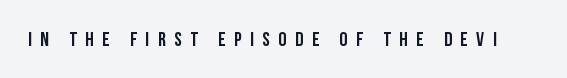
{"italic": "no", "underline": "no", "letter_spacing": "wide", "letter_spacing_em": 0.43, "glyph_px": 20}
